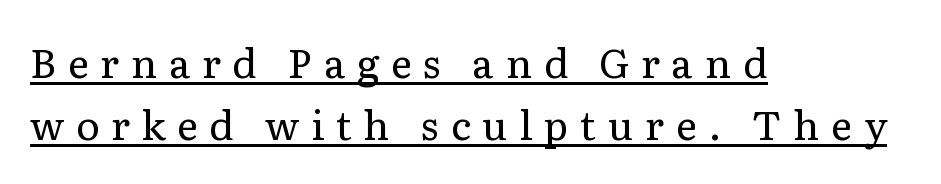
The ragged edge is on the right, which tells us the setting is flush left. There is plenty of visible air inserted between adjacent glyphs. The letterforms sit at book weight or below. Summary of vertical rhythm: regular, with standard interline spacing. The lettering holds an erect, upright posture throughout. Serifs: yes, visible at the terminals of the letterforms.
